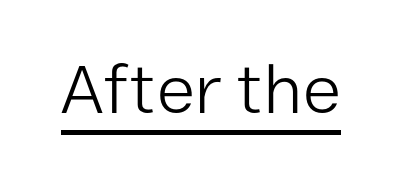
The image shows 71 px light sans-serif type, upright; set normal letter spacing, underlined; low stroke contrast and a medium x-height.
